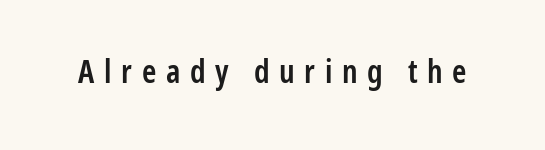
Does the weight exceed regular? Yes, but only to semibold. Check where the strokes stop: nothing finishes them off — pure sans. Honestly, there is no underline to notice here at all. Style check: upright. Think of a printed novel: that variable character pitch is what you see here.
